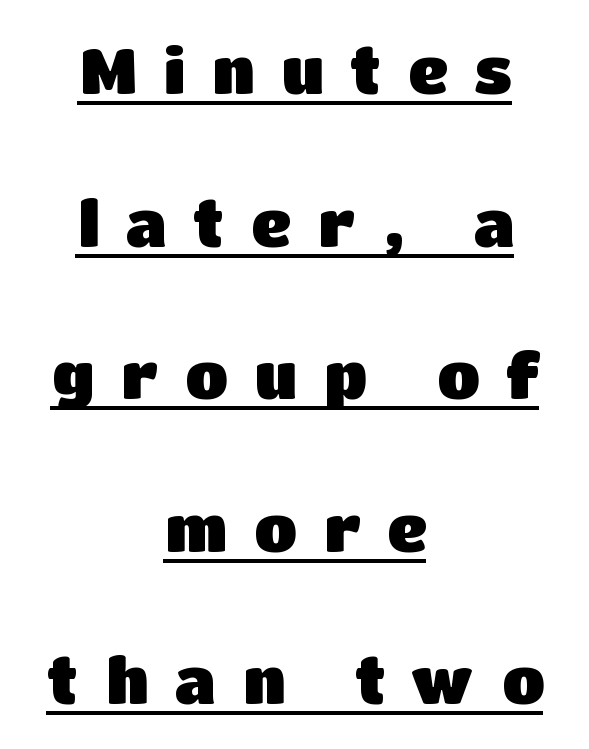
Q: Is the text bold? A: Yes.
Q: Is the text italic (slanted)? A: No, it is upright.
Q: Is the typeface a serif or a sans-serif typeface? A: Sans-serif.
Q: Is the text underlined? A: Yes.
Q: How is the paragraph aligned? A: Centered.
Q: Is the spacing between letters normal or unusually wide? A: Unusually wide.
Q: Is the spacing between lines tight, normal or loose? A: Loose.
Q: Width (condensed, normal, or wide)? A: Normal.
Q: Stroke contrast? A: Low.
Q: x-height? A: Large.
Q: Monospaced? A: No.
